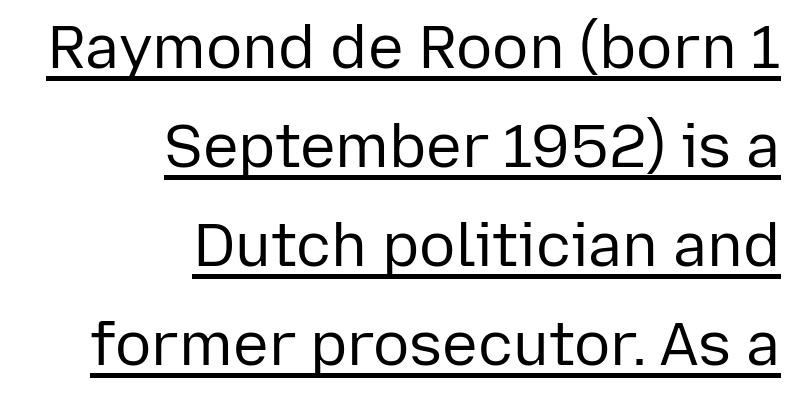
Q: Is the text bold? A: No.
Q: Is the text italic (slanted)? A: No, it is upright.
Q: Is the typeface a serif or a sans-serif typeface? A: Sans-serif.
Q: Is the text underlined? A: Yes.
Q: How is the paragraph aligned? A: Right-aligned.
Q: Is the spacing between letters normal or unusually wide? A: Normal.
Q: Is the spacing between lines tight, normal or loose? A: Normal.
Q: Width (condensed, normal, or wide)? A: Normal.
Q: Stroke contrast? A: Low.
Q: x-height? A: Medium.
Q: Monospaced? A: No.
